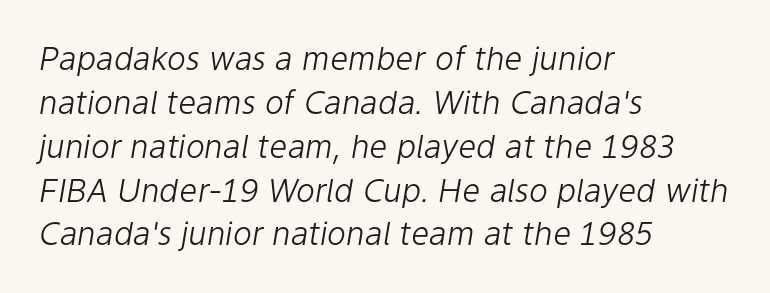
The image shows 32 px light type, italic (leaning right); set left-aligned, normal line spacing (1.37x), normal letter spacing, not underlined; low stroke contrast and a medium x-height.
